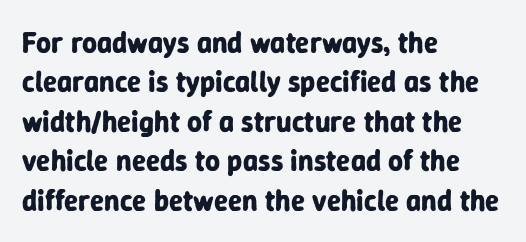
Ordinary non-slanted type is in use. A bare baseline throughout the passage. You could not count columns in this text — the font is proportionally spaced. The letters carry no serifs — their stems end cleanly without finishing strokes. Heavy, bold letterforms. Leading: standard.
